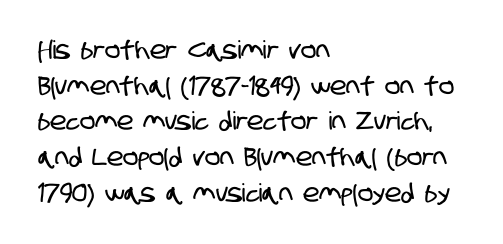
{"underline": "no", "align": "left", "line_spacing": "normal", "line_spacing_ratio": 1.43, "letter_spacing": "normal", "letter_spacing_em": 0.0, "glyph_px": 25}
